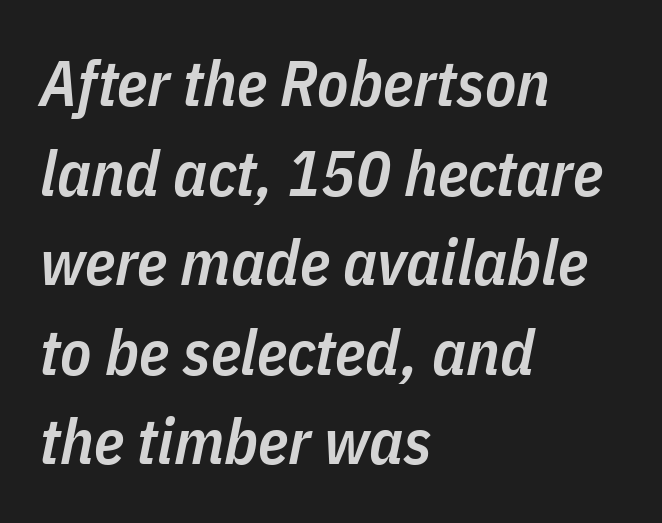
Q: Is the text bold? A: Semi-bold.
Q: Is the text italic (slanted)? A: Yes, it leans right by about 11 degrees.
Q: Is the text underlined? A: No.
Q: How is the paragraph aligned? A: Left-aligned.
Q: Is the spacing between letters normal or unusually wide? A: Normal.
Q: Is the spacing between lines tight, normal or loose? A: Normal.
Q: Width (condensed, normal, or wide)? A: Condensed.
Q: Stroke contrast? A: Low.
Q: x-height? A: Medium.
Q: Monospaced? A: No.
